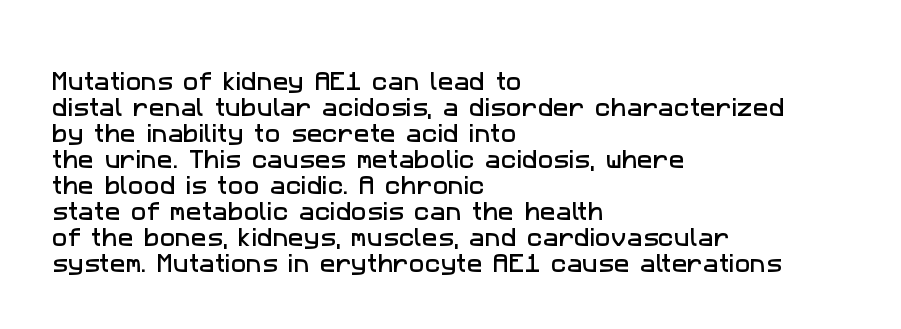
The image shows 21 px text type; set left-aligned, line spacing 1.24x, normal letter spacing, not underlined.
